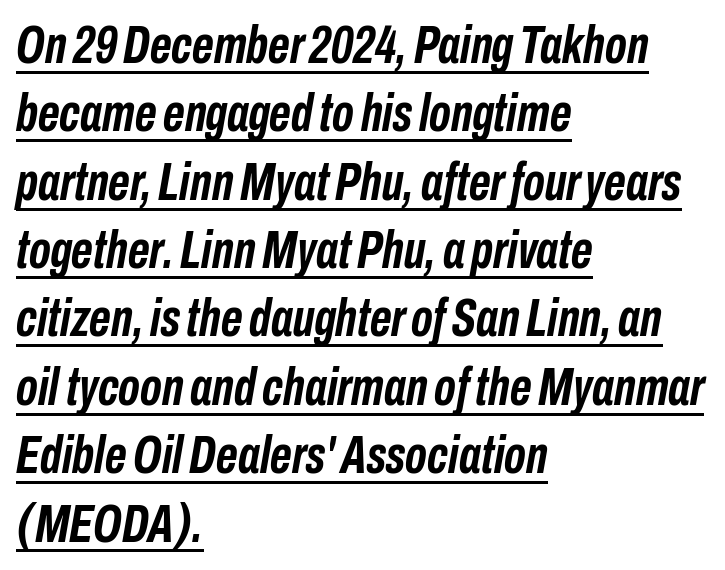
Q: Is the text bold? A: Yes.
Q: Is the text italic (slanted)? A: Yes, it leans right by about 10 degrees.
Q: Is the text underlined? A: Yes.
Q: How is the paragraph aligned? A: Left-aligned.
Q: Is the spacing between letters normal or unusually wide? A: Normal.
Q: Is the spacing between lines tight, normal or loose? A: Normal.
Q: Width (condensed, normal, or wide)? A: Condensed.
Q: Stroke contrast? A: Low.
Q: x-height? A: Medium.
Q: Monospaced? A: No.
